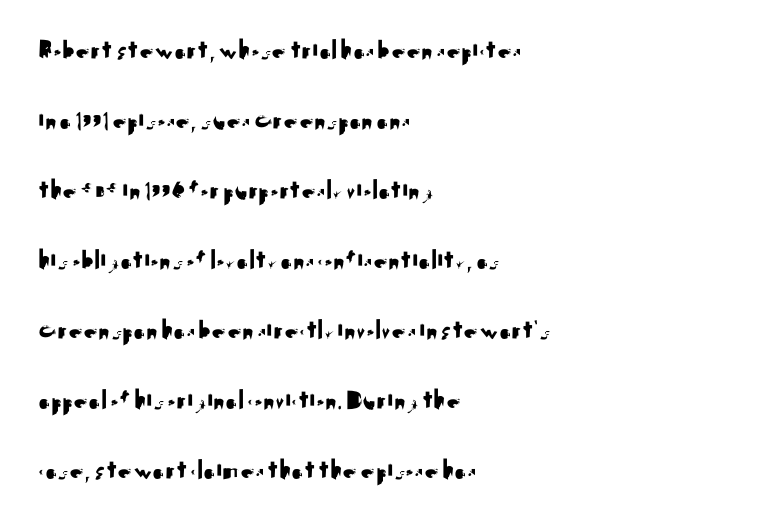
Q: Is the text italic (slanted)? A: No, it is upright.
Q: Is the typeface a serif or a sans-serif typeface? A: Sans-serif.
Q: Is the text underlined? A: No.
Q: How is the paragraph aligned? A: Left-aligned.
Q: Is the spacing between letters normal or unusually wide? A: Normal.
Q: Is the spacing between lines tight, normal or loose? A: Loose.
Q: Width (condensed, normal, or wide)? A: Normal.
Q: Stroke contrast? A: Medium.
Q: x-height? A: Small.
Q: Monospaced? A: No.
